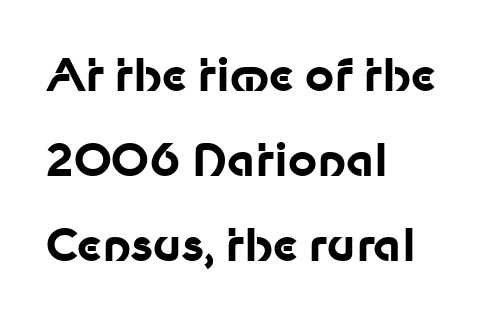
Q: Is the text bold? A: Yes.
Q: Is the text italic (slanted)? A: No, it is upright.
Q: Is the typeface a serif or a sans-serif typeface? A: Sans-serif.
Q: Is the text underlined? A: No.
Q: How is the paragraph aligned? A: Left-aligned.
Q: Is the spacing between letters normal or unusually wide? A: Normal.
Q: Width (condensed, normal, or wide)? A: Normal.
Q: Stroke contrast? A: Low.
Q: x-height? A: Medium.
Q: Monospaced? A: No.
